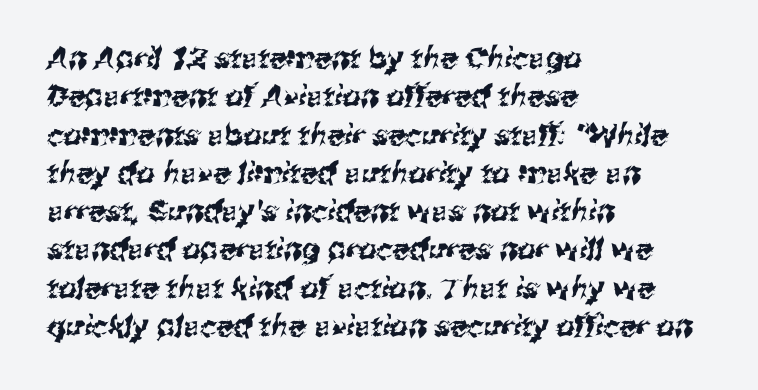
The image shows 29 px sans-serif type; set left-aligned, normal line spacing (1.32x), normal letter spacing, not underlined; medium stroke contrast and a medium x-height.
